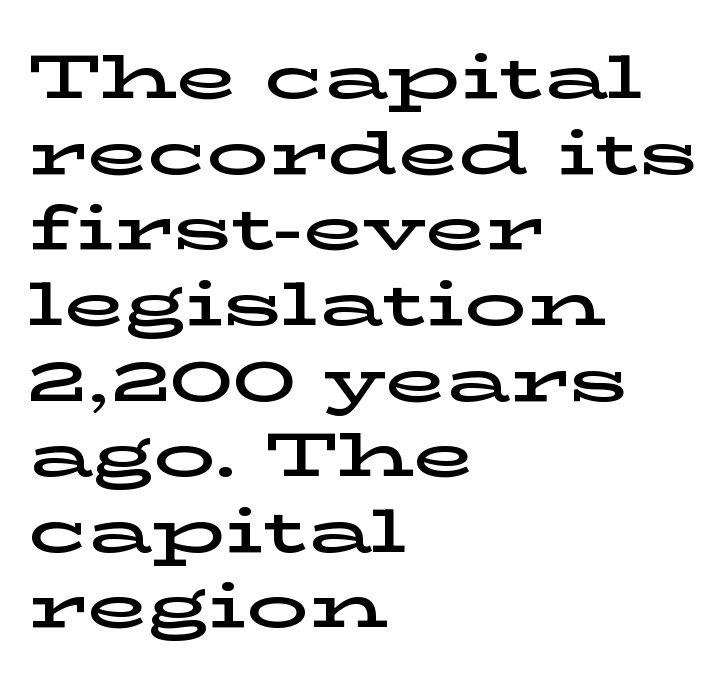
You could call the tracking neutral — neither tight nor loose. Decoration check: the copy has no underline. Nope, not italic — everything's standing straight. Little horizontal feet cap the strokes, marking this as serif type. Line beginnings align vertically; line endings do not.
